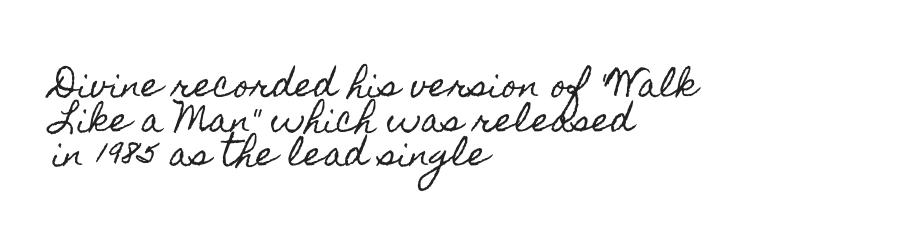
{"width": "condensed", "x_height": "small", "monospaced": "no", "underline": "no", "align": "left", "line_spacing": "tight", "line_spacing_ratio": 1.05, "letter_spacing": "normal", "letter_spacing_em": 0.0, "glyph_px": 33}
